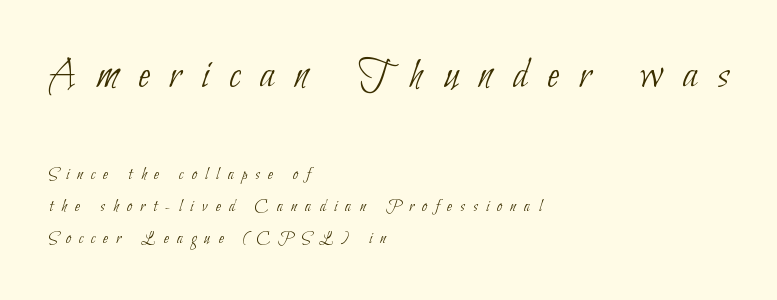
Nothing sits at the stroke ends, so this counts as sans-serif. Glyph-to-glyph distance is far greater than everyday printed text. Short and long lines alike share a common starting point at left. Heaviness? Minimal to ordinary, like unemphasized prose. The letters advance in unequal steps, a hallmark of proportional type.
